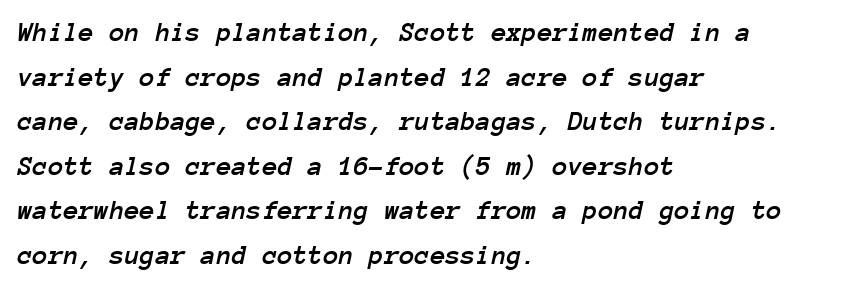
Q: Is the text italic (slanted)? A: Yes, it leans right by about 12 degrees.
Q: Is the text underlined? A: No.
Q: How is the paragraph aligned? A: Left-aligned.
Q: Is the spacing between letters normal or unusually wide? A: Normal.
Q: Is the spacing between lines tight, normal or loose? A: Normal.
Q: Width (condensed, normal, or wide)? A: Normal.
Q: Stroke contrast? A: Low.
Q: x-height? A: Medium.
Q: Monospaced? A: Yes.
